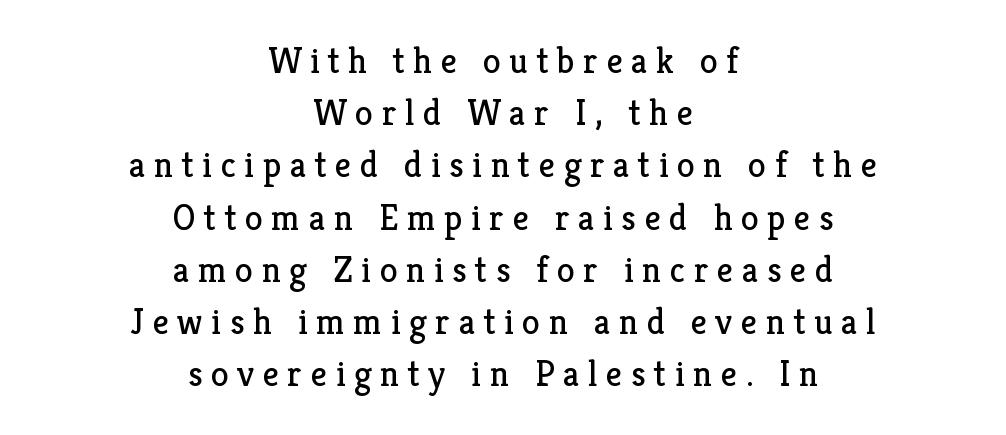
Q: Is the text bold? A: No.
Q: Is the text italic (slanted)? A: No, it is upright.
Q: Is the typeface a serif or a sans-serif typeface? A: Serif.
Q: Is the text underlined? A: No.
Q: How is the paragraph aligned? A: Centered.
Q: Is the spacing between letters normal or unusually wide? A: Unusually wide.
Q: Is the spacing between lines tight, normal or loose? A: Normal.
Q: Width (condensed, normal, or wide)? A: Normal.
Q: Stroke contrast? A: Low.
Q: x-height? A: Medium.
Q: Monospaced? A: No.
